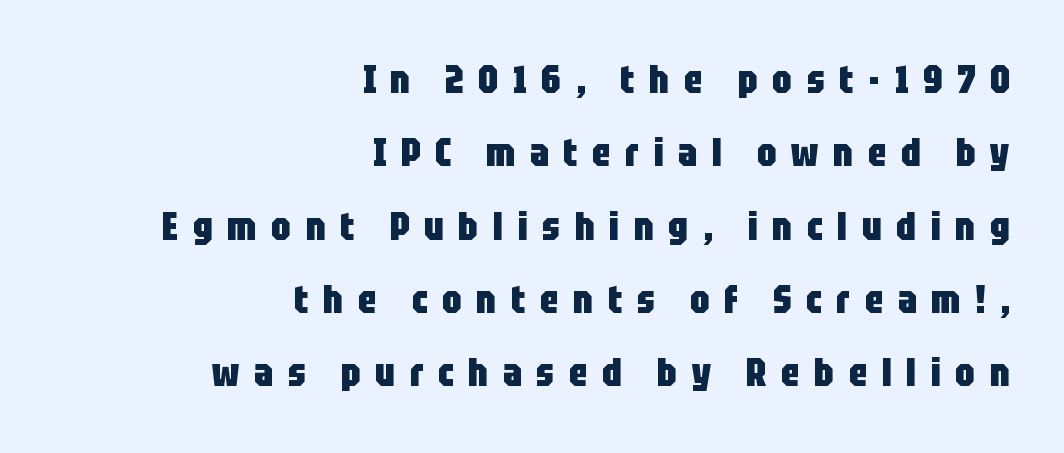
The image shows 39 px heavy, condensed sans-serif type, upright; set right-aligned, line spacing 1.88x, unusually wide letter spacing (+0.37 em), not underlined; low stroke contrast and a large x-height.
